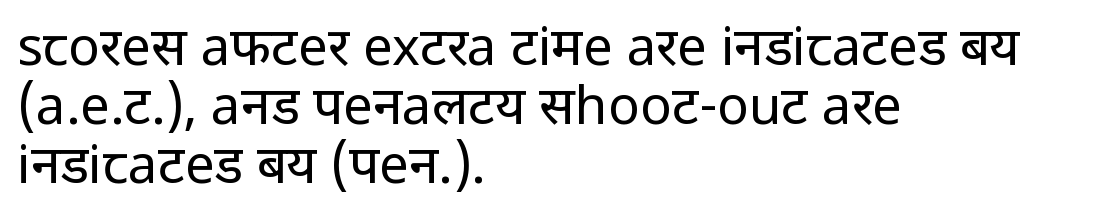
The image shows 53 px regular-weight sans-serif type, upright; set left-aligned, tight line spacing (1.11x), normal letter spacing, not underlined; low stroke contrast and a medium x-height.
